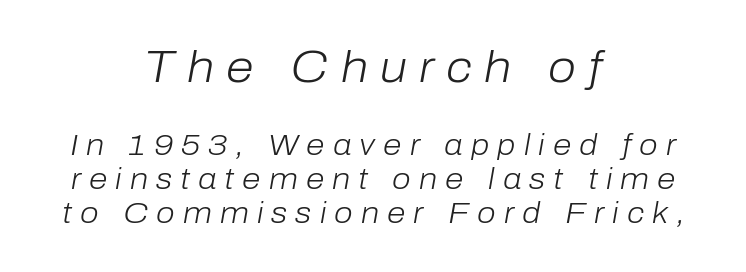
Q: Is the text bold? A: No.
Q: Is the text italic (slanted)? A: Yes, it leans right by about 10 degrees.
Q: Is the text underlined? A: No.
Q: How is the paragraph aligned? A: Centered.
Q: Is the spacing between letters normal or unusually wide? A: Unusually wide.
Q: Is the spacing between lines tight, normal or loose? A: Tight.
Q: Which block of text is set in a larger size, the first (top) or the second (bottom)? A: The first (top) one.
Q: Width (condensed, normal, or wide)? A: Normal.
Q: Stroke contrast? A: Low.
Q: x-height? A: Medium.
Q: Monospaced? A: No.
